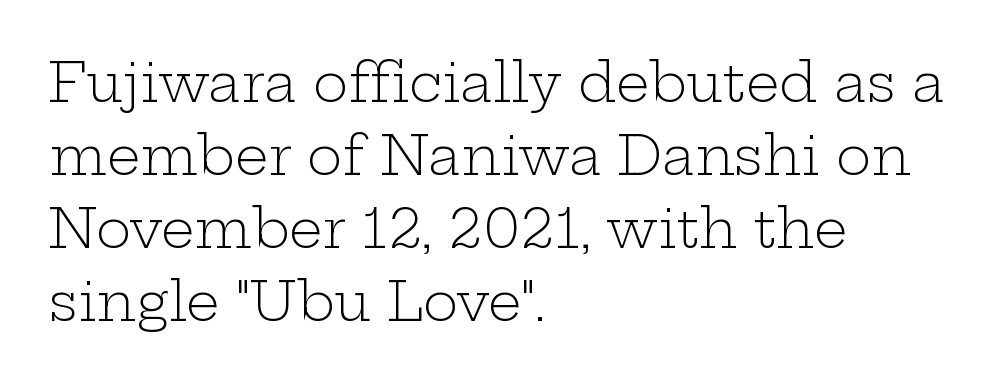
The image shows 53 px light, wide serif type, upright; set left-aligned, normal line spacing (1.38x), normal letter spacing, not underlined; low stroke contrast and a medium x-height.
